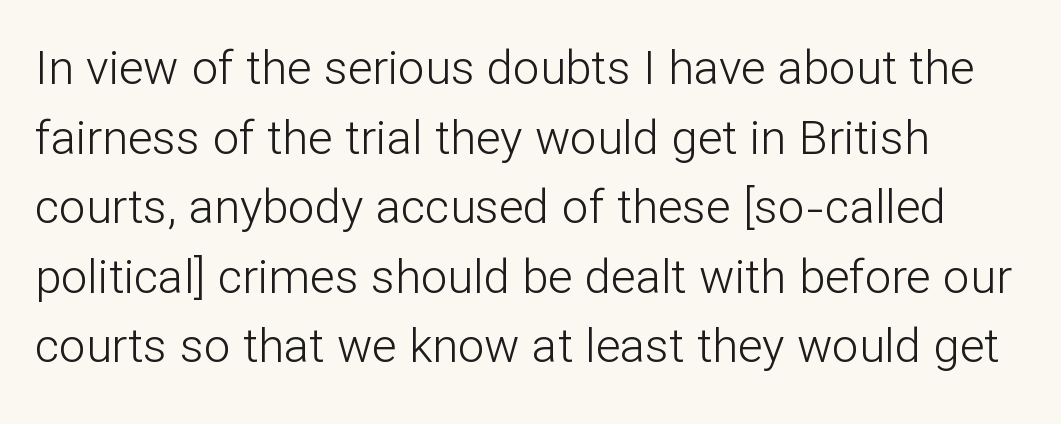
Interline gaps are of average width in this sample. The font's upright variant was chosen for this text. Spacing between characters is what you'd get straight out of the box. A bare baseline throughout the passage. Compared with a typical body face, this is equally light or lighter still. Are there feet on the stems? There aren't — it's a sans.
